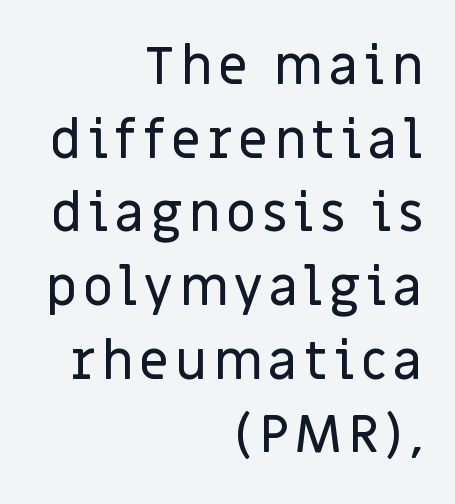
The image shows 53 px sans-serif type, upright; set right-aligned, normal line spacing (1.39x), not underlined; low stroke contrast and a large x-height.
